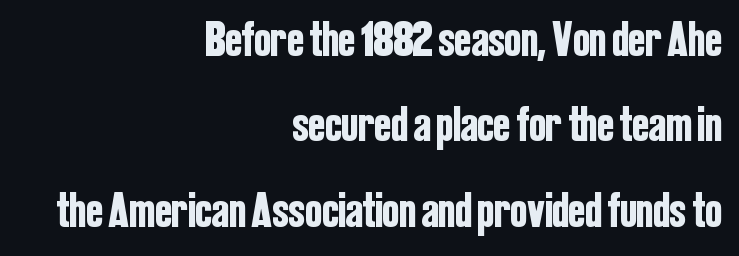
Q: Is the text italic (slanted)? A: No, it is upright.
Q: Is the typeface a serif or a sans-serif typeface? A: Sans-serif.
Q: Is the text underlined? A: No.
Q: How is the paragraph aligned? A: Right-aligned.
Q: Is the spacing between letters normal or unusually wide? A: Normal.
Q: Width (condensed, normal, or wide)? A: Condensed.
Q: Stroke contrast? A: Low.
Q: x-height? A: Medium.
Q: Monospaced? A: No.
